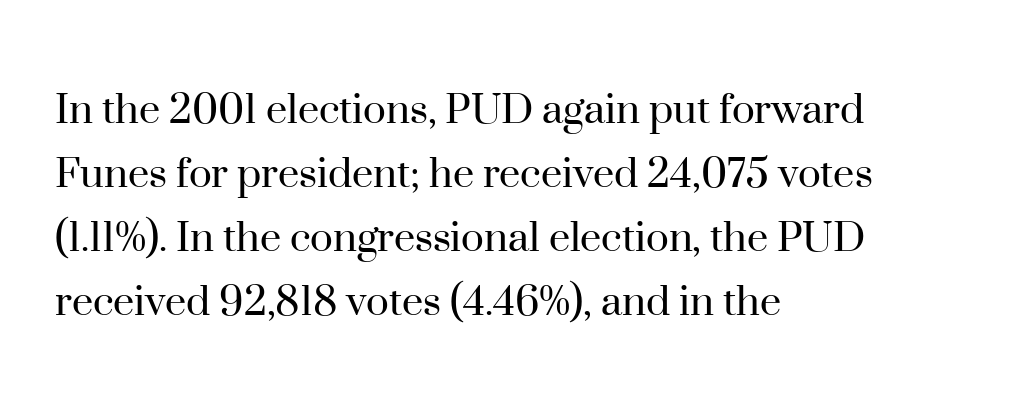
Q: Is the text bold? A: No.
Q: Is the text italic (slanted)? A: No, it is upright.
Q: Is the typeface a serif or a sans-serif typeface? A: Serif.
Q: Is the text underlined? A: No.
Q: How is the paragraph aligned? A: Left-aligned.
Q: Is the spacing between letters normal or unusually wide? A: Normal.
Q: Is the spacing between lines tight, normal or loose? A: Normal.
Q: Width (condensed, normal, or wide)? A: Normal.
Q: Stroke contrast? A: High.
Q: x-height? A: Small.
Q: Monospaced? A: No.
